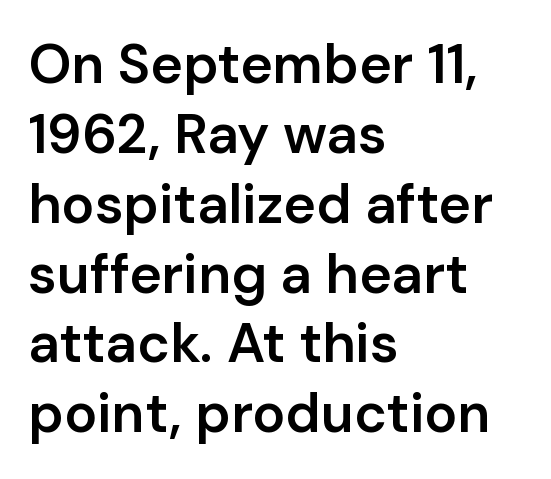
{"serif": "no", "italic": "no", "bold": "semi", "weight": "semibold", "width": "normal", "stroke_contrast": "low", "x_height": "medium", "monospaced": "no", "underline": "no", "align": "left", "line_spacing": "normal", "line_spacing_ratio": 1.27, "letter_spacing": "normal", "letter_spacing_em": 0.0, "glyph_px": 55}
